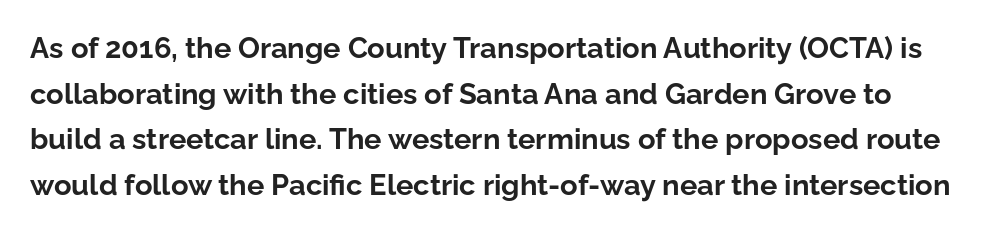
{"serif": "no", "italic": "no", "bold": "yes", "weight": "bold", "width": "normal", "stroke_contrast": "low", "x_height": "medium", "monospaced": "no", "underline": "no", "line_spacing": "normal", "line_spacing_ratio": 1.57, "letter_spacing": "normal", "letter_spacing_em": 0.0, "glyph_px": 29}
